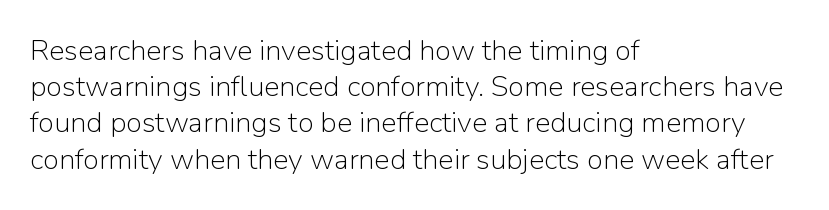
Q: Is the text bold? A: No.
Q: Is the text italic (slanted)? A: No, it is upright.
Q: Is the typeface a serif or a sans-serif typeface? A: Sans-serif.
Q: Is the text underlined? A: No.
Q: How is the paragraph aligned? A: Left-aligned.
Q: Is the spacing between letters normal or unusually wide? A: Normal.
Q: Is the spacing between lines tight, normal or loose? A: Normal.
Q: Width (condensed, normal, or wide)? A: Normal.
Q: Stroke contrast? A: Low.
Q: x-height? A: Medium.
Q: Monospaced? A: No.
